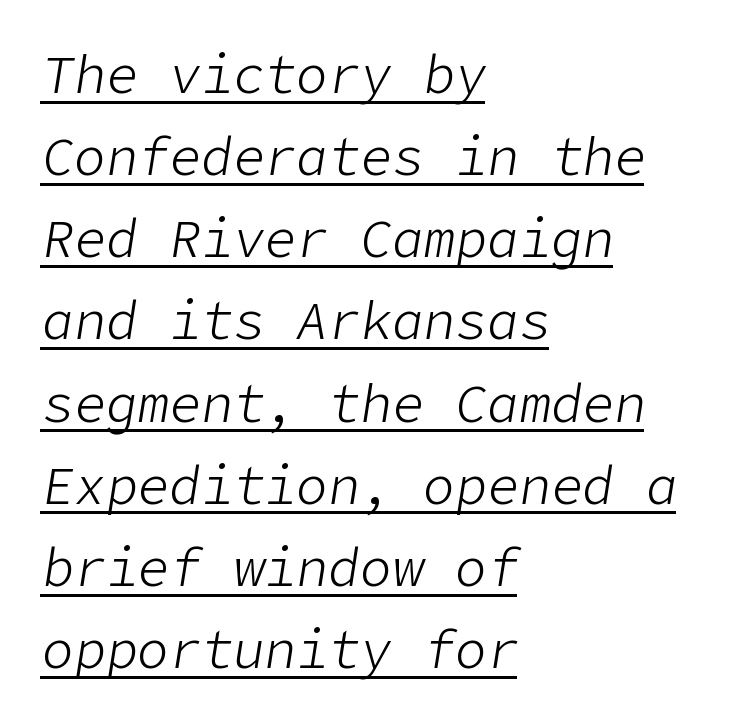
The image shows 53 px light type, italic (leaning right); set left-aligned, normal line spacing (1.55x), normal letter spacing, underlined; low stroke contrast and a medium x-height.
